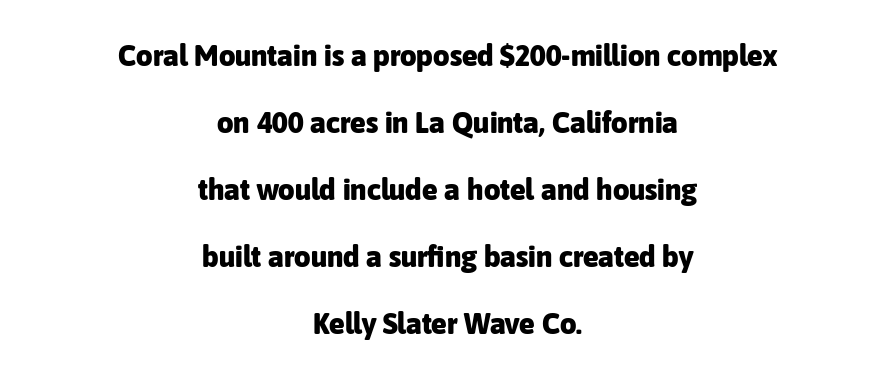
{"serif": "no", "italic": "no", "bold": "yes", "weight": "heavy", "width": "normal", "stroke_contrast": "low", "x_height": "medium", "monospaced": "no", "underline": "no", "align": "center", "line_spacing": "loose", "line_spacing_ratio": 2.31, "letter_spacing": "normal", "letter_spacing_em": 0.0, "glyph_px": 29}
